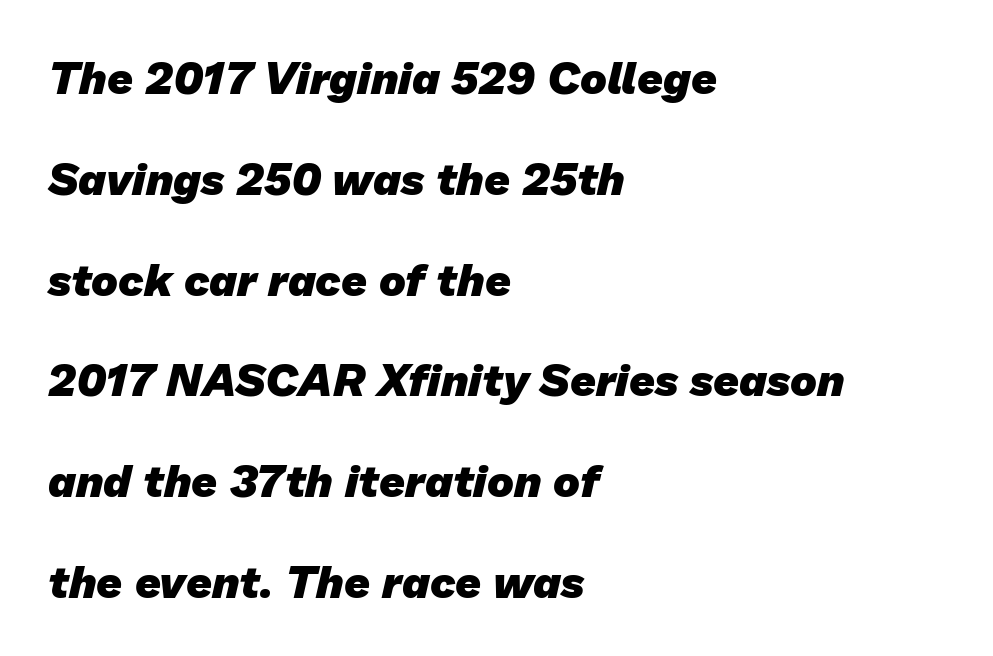
The strip under each line holds only bare page. The face used here is a sans, in the tradition of grotesques and geometrics. Does the leading feel generous? Absolutely, it's lavish. Each letter keeps its own natural width here, so spacing adapts to shape. You'd pick this weight for a headline — it's a proper bold.
